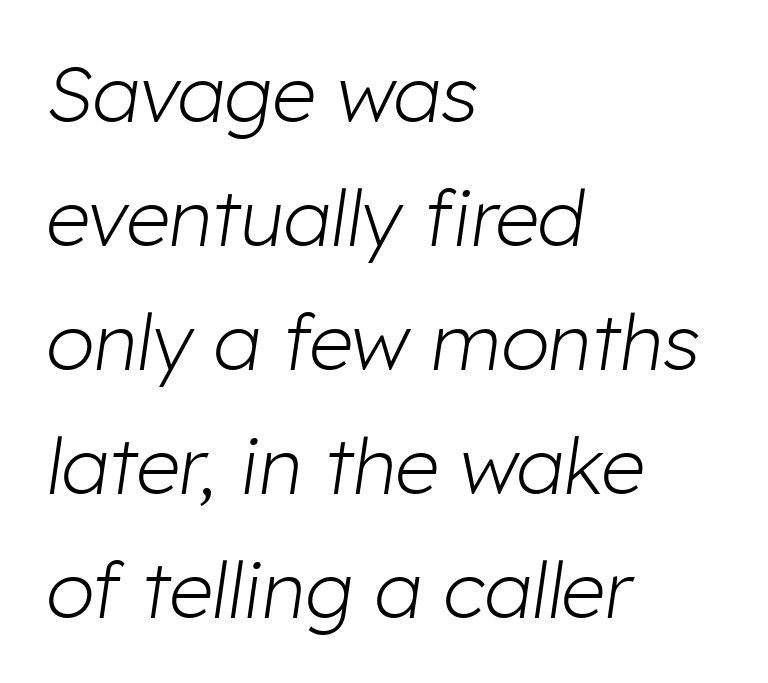
Q: Is the text bold? A: No.
Q: Is the text italic (slanted)? A: Yes, it leans right by about 8 degrees.
Q: Is the text underlined? A: No.
Q: How is the paragraph aligned? A: Left-aligned.
Q: Is the spacing between letters normal or unusually wide? A: Normal.
Q: Is the spacing between lines tight, normal or loose? A: Normal.
Q: Width (condensed, normal, or wide)? A: Normal.
Q: Stroke contrast? A: Low.
Q: x-height? A: Medium.
Q: Monospaced? A: No.
